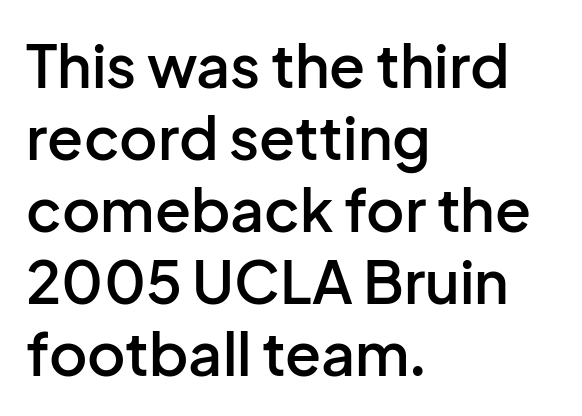
Q: Is the text bold? A: Semi-bold.
Q: Is the text italic (slanted)? A: No, it is upright.
Q: Is the typeface a serif or a sans-serif typeface? A: Sans-serif.
Q: Is the text underlined? A: No.
Q: How is the paragraph aligned? A: Left-aligned.
Q: Is the spacing between letters normal or unusually wide? A: Normal.
Q: Width (condensed, normal, or wide)? A: Normal.
Q: Stroke contrast? A: Low.
Q: x-height? A: Medium.
Q: Monospaced? A: No.
